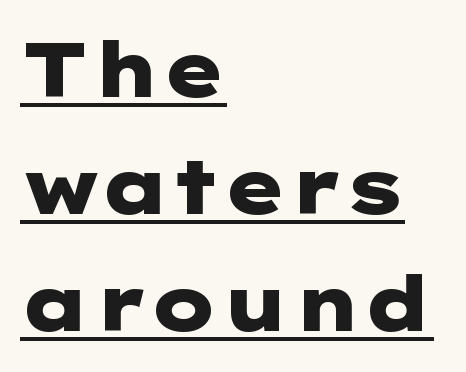
{"serif": "no", "italic": "no", "bold": "yes", "weight": "heavy", "width": "wide", "stroke_contrast": "low", "x_height": "medium", "underline": "yes", "align": "left", "line_spacing": "normal", "line_spacing_ratio": 1.52, "letter_spacing": "normal", "letter_spacing_em": 0.0, "glyph_px": 77}
